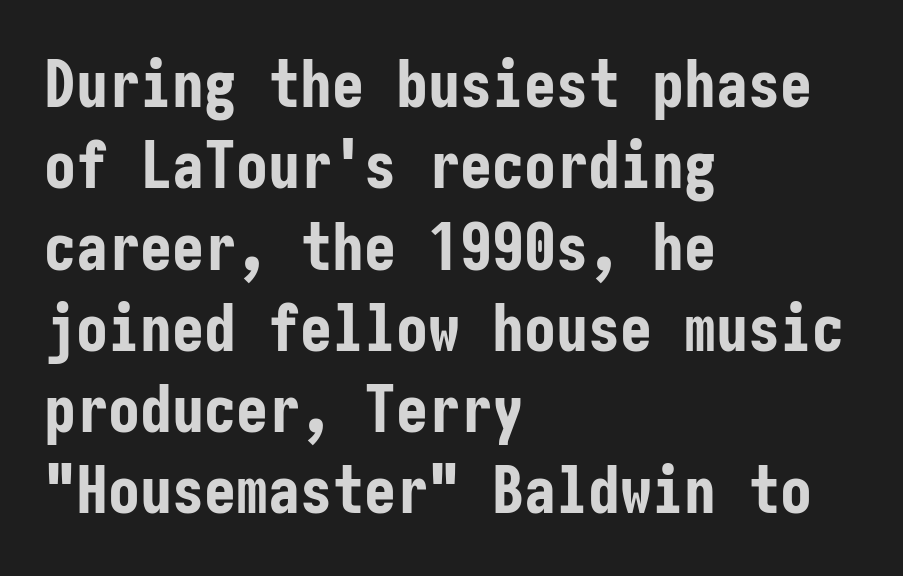
{"serif": "no", "italic": "no", "bold": "yes", "weight": "bold", "width": "condensed", "stroke_contrast": "low", "x_height": "medium", "underline": "no", "align": "left", "line_spacing": "normal", "line_spacing_ratio": 1.27, "letter_spacing": "normal", "letter_spacing_em": 0.0, "glyph_px": 64}
